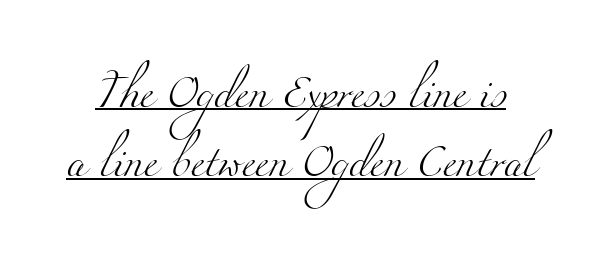
Horizontal bands of white between lines are thick stripes. A continuous stroke trails under the words, as in a hyperlink. Caption: standard tracking, unaltered. Weight class: somewhere from thin through regular. Character widths vary here, with narrow letters taking less room than wide ones.
